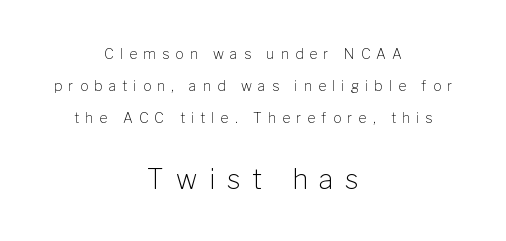
The image shows 27 px text type, upright; set centered, loose line spacing (2.27x), unusually wide letter spacing (+0.44 em), not underlined; the second (bottom) block is 1.93x larger.
